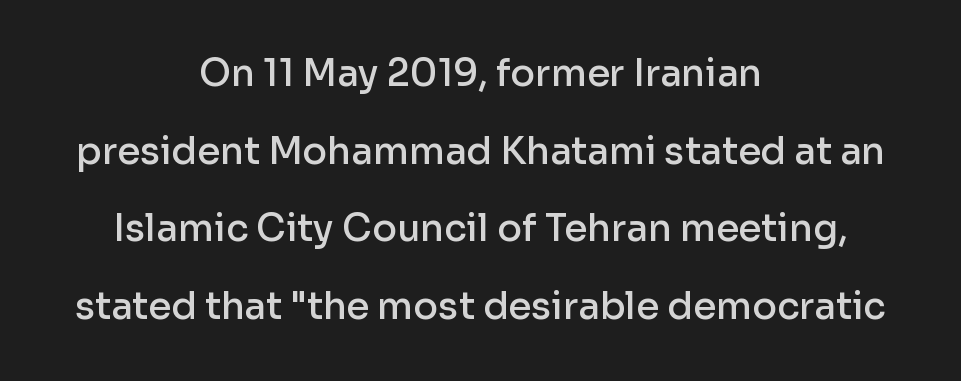
{"serif": "no", "italic": "no", "bold": "semi", "weight": "semibold", "width": "normal", "stroke_contrast": "low", "x_height": "medium", "monospaced": "no", "underline": "no", "align": "center", "line_spacing": "loose", "line_spacing_ratio": 2.1, "letter_spacing": "normal", "letter_spacing_em": 0.0, "glyph_px": 37}
